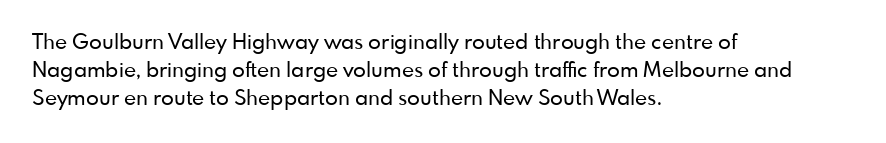
The image shows 21 px text type, upright; set left-aligned, normal line spacing (1.34x), normal letter spacing, not underlined.
